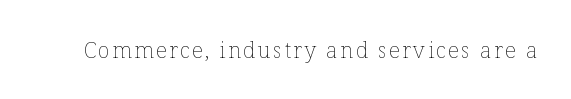
The image shows 22 px text type, upright; set not underlined.
